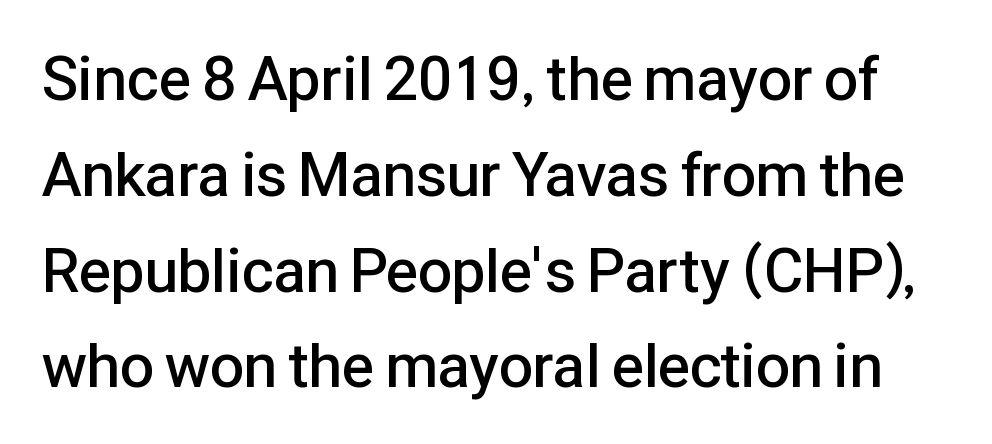
{"serif": "no", "italic": "no", "bold": "semi", "weight": "semibold", "width": "normal", "stroke_contrast": "low", "x_height": "medium", "monospaced": "no", "underline": "no", "line_spacing": "normal", "line_spacing_ratio": 1.57, "letter_spacing": "normal", "letter_spacing_em": 0.0, "glyph_px": 61}
